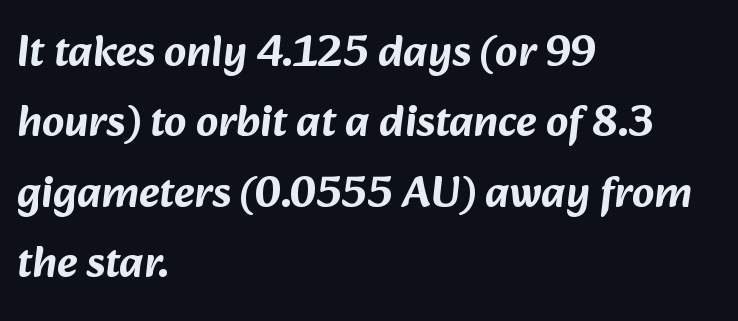
This block has exactly the height ordinary leading produces. In terms of letterform style, serifs are entirely absent. Look at the tracking — it's just the regular setting, nothing added. Left-aligned paragraph, ragged on the right. The space beneath each line is pristine and unruled.
